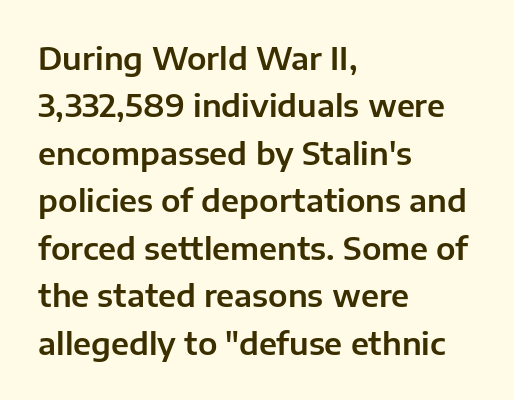
The horizontal fit of the characters is conventional and even. You could not count columns in this text — the font is proportionally spaced. Check where the strokes stop: nothing finishes them off — pure sans. Honestly, the row spacing looks completely unremarkable.
